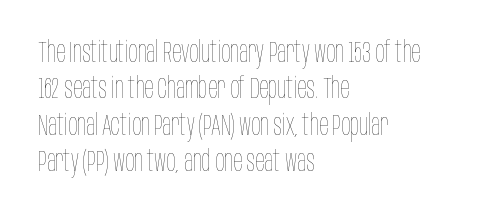
{"italic": "no", "bold": "no", "weight": "thin", "width": "condensed", "stroke_contrast": "low", "x_height": "large", "monospaced": "no", "underline": "no", "align": "left", "line_spacing_ratio": 1.21, "letter_spacing": "normal", "letter_spacing_em": 0.0, "glyph_px": 30}
